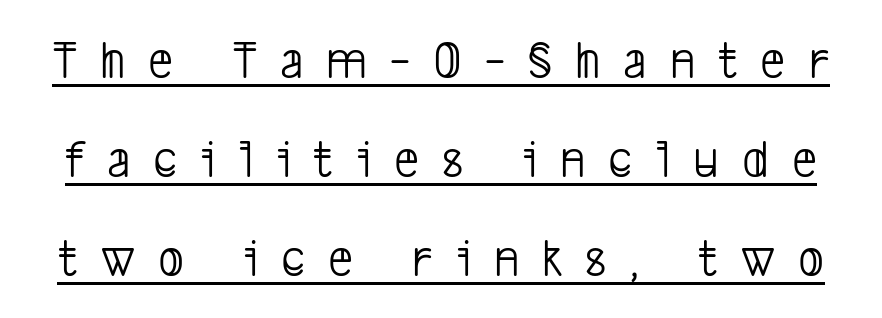
Q: Is the text bold? A: No.
Q: Is the typeface a serif or a sans-serif typeface? A: Sans-serif.
Q: Is the text underlined? A: Yes.
Q: Is the spacing between letters normal or unusually wide? A: Unusually wide.
Q: Width (condensed, normal, or wide)? A: Condensed.
Q: Stroke contrast? A: Low.
Q: x-height? A: Medium.
Q: Monospaced? A: No.
